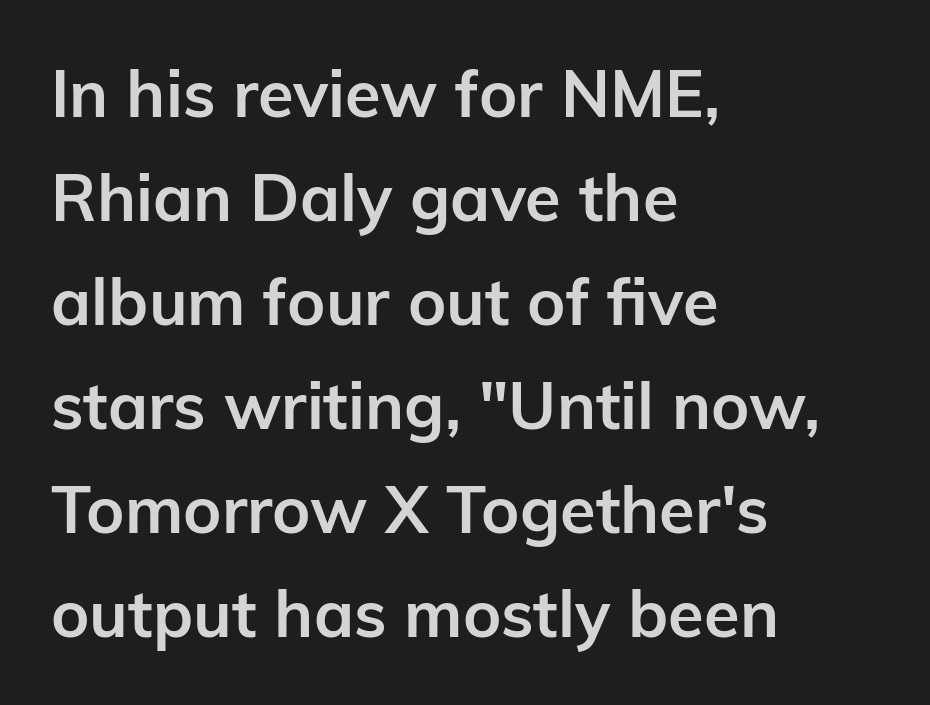
Heavy-handed strokes throughout: this text is bold. In terms of leading, this rendering sits right in the middle. If you drew a line through each stem, it would be perfectly vertical. Do the characters align in a grid? No, the font is proportional.
